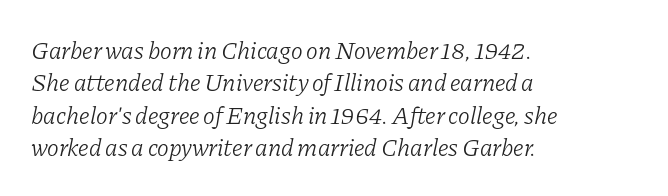
{"italic": "yes", "lean": "right", "slant_degrees": 11, "bold": "no", "underline": "no", "align": "left", "line_spacing": "normal", "line_spacing_ratio": 1.3, "letter_spacing": "normal", "letter_spacing_em": 0.0, "glyph_px": 25}
